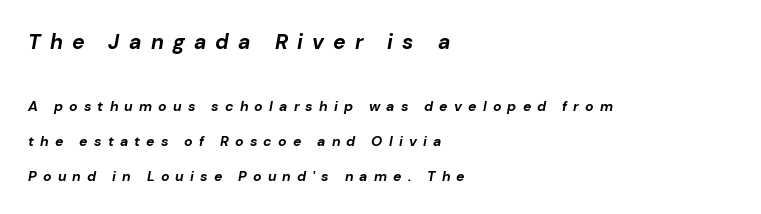
{"italic": "yes", "lean": "right", "slant_degrees": 10, "bold": "yes", "underline": "no", "align": "left", "line_spacing": "loose", "line_spacing_ratio": 2.49, "letter_spacing": "wide", "letter_spacing_em": 0.44, "larger_block": "first", "size_ratio": 1.5, "glyph_px": 21}
